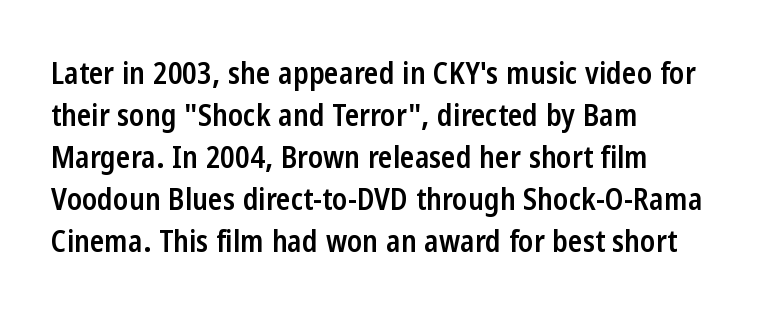
{"serif": "no", "italic": "no", "bold": "semi", "weight": "semibold", "width": "condensed", "stroke_contrast": "low", "x_height": "medium", "monospaced": "no", "underline": "no", "align": "left", "line_spacing": "normal", "line_spacing_ratio": 1.4, "letter_spacing": "normal", "letter_spacing_em": 0.0, "glyph_px": 30}
